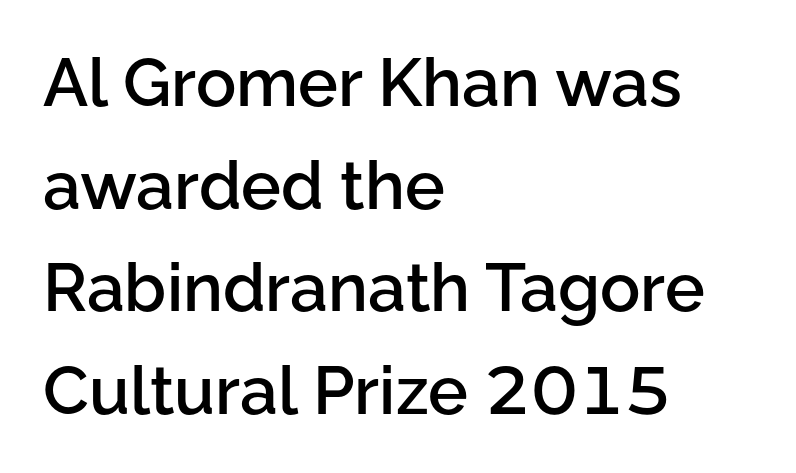
{"serif": "no", "italic": "no", "bold": "semi", "weight": "semibold", "width": "normal", "stroke_contrast": "low", "x_height": "medium", "monospaced": "no", "underline": "no", "align": "left", "line_spacing": "normal", "line_spacing_ratio": 1.53, "letter_spacing": "normal", "letter_spacing_em": 0.0, "glyph_px": 67}
